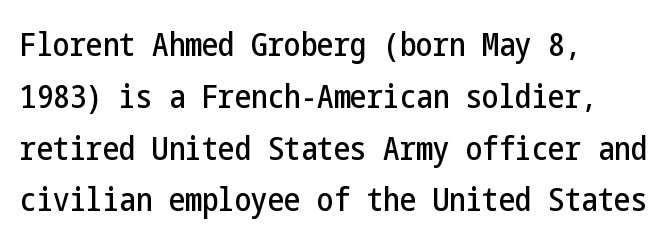
{"serif": "no", "italic": "no", "width": "condensed", "stroke_contrast": "low", "x_height": "medium", "underline": "no", "align": "left", "line_spacing": "normal", "line_spacing_ratio": 1.57, "letter_spacing": "normal", "letter_spacing_em": 0.0, "glyph_px": 33}
